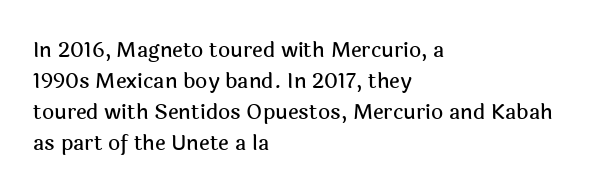
There is no visible air inserted between adjacent glyphs. Alignment: flush left. The words here are not underlined. The axis of the letterforms is exactly vertical. The designer left line spacing at the default.
